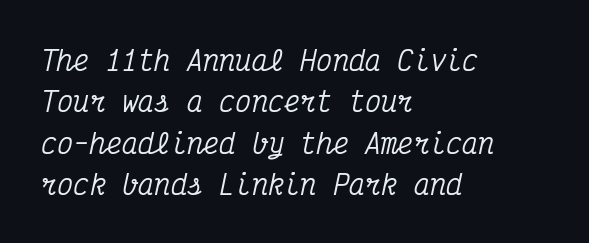
Q: Is the text italic (slanted)? A: Yes, it leans right by about 12 degrees.
Q: Is the text underlined? A: No.
Q: How is the paragraph aligned? A: Left-aligned.
Q: Is the spacing between letters normal or unusually wide? A: Normal.
Q: Is the spacing between lines tight, normal or loose? A: Normal.
